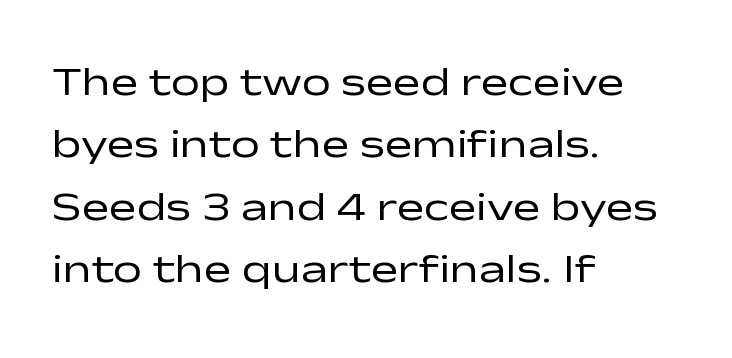
{"serif": "no", "italic": "no", "bold": "no", "weight": "regular", "width": "wide", "stroke_contrast": "low", "x_height": "medium", "monospaced": "no", "underline": "no", "align": "left", "line_spacing": "normal", "line_spacing_ratio": 1.52, "letter_spacing": "normal", "letter_spacing_em": 0.0, "glyph_px": 41}
